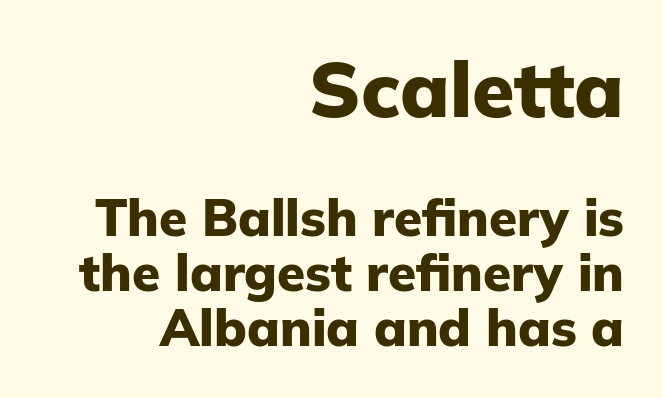
Q: Is the text bold? A: Yes.
Q: Is the text italic (slanted)? A: No, it is upright.
Q: Is the typeface a serif or a sans-serif typeface? A: Sans-serif.
Q: Is the text underlined? A: No.
Q: How is the paragraph aligned? A: Right-aligned.
Q: Is the spacing between letters normal or unusually wide? A: Normal.
Q: Is the spacing between lines tight, normal or loose? A: Tight.
Q: Which block of text is set in a larger size, the first (top) or the second (bottom)? A: The first (top) one.
Q: Width (condensed, normal, or wide)? A: Normal.
Q: Stroke contrast? A: Low.
Q: x-height? A: Medium.
Q: Monospaced? A: No.
